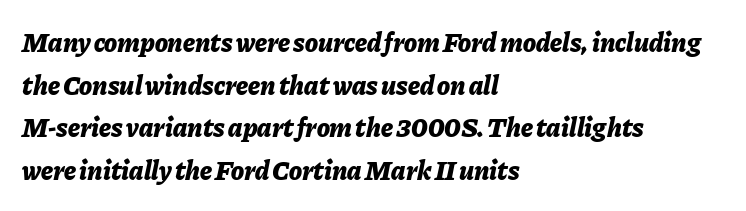
Q: Is the text bold? A: Yes.
Q: Is the text italic (slanted)? A: Yes, it leans right by about 11 degrees.
Q: Is the text underlined? A: No.
Q: How is the paragraph aligned? A: Left-aligned.
Q: Is the spacing between letters normal or unusually wide? A: Normal.
Q: Is the spacing between lines tight, normal or loose? A: Normal.
